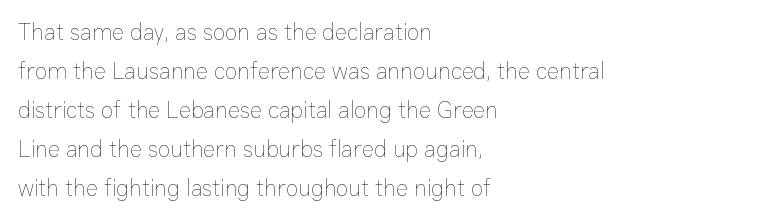
Q: Is the text bold? A: No.
Q: Is the text italic (slanted)? A: No, it is upright.
Q: Is the text underlined? A: No.
Q: How is the paragraph aligned? A: Left-aligned.
Q: Is the spacing between letters normal or unusually wide? A: Normal.
Q: Is the spacing between lines tight, normal or loose? A: Normal.
